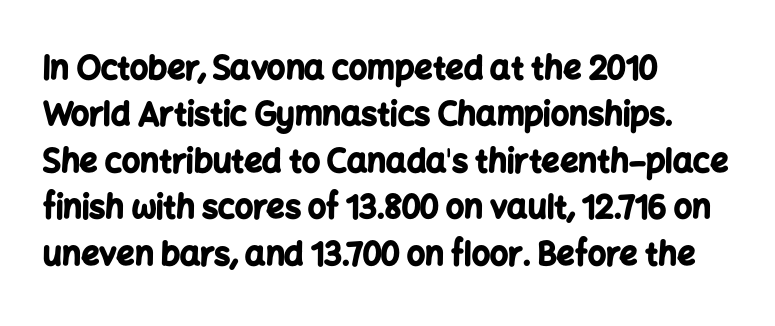
Quick note: not italic, upright. Leftover space on each line is placed entirely after the last word. Proportional: the letters do not fall into vertical columns. Unlike a traditional serif, this face leaves its strokes unadorned.
